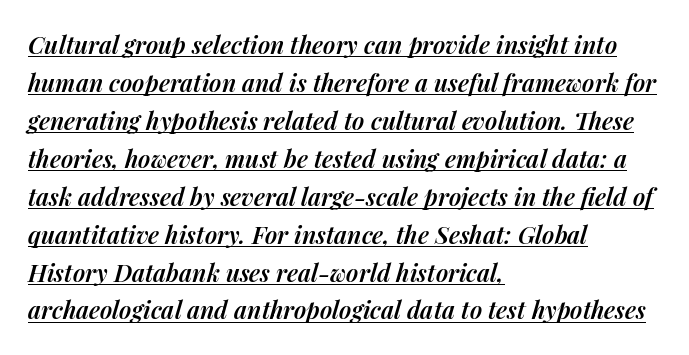
{"italic": "yes", "lean": "right", "slant_degrees": 14, "bold": "semi", "underline": "yes", "align": "left", "line_spacing": "normal", "line_spacing_ratio": 1.58, "letter_spacing": "normal", "letter_spacing_em": 0.0, "glyph_px": 24}
